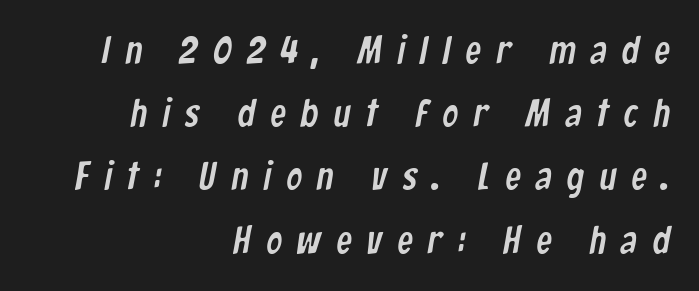
The image shows 39 px condensed sans-serif type; set right-aligned, normal line spacing (1.62x), unusually wide letter spacing (+0.39 em), not underlined; low stroke contrast and a medium x-height.
